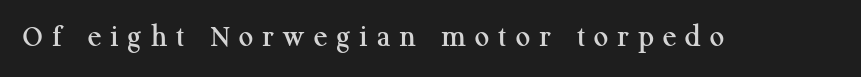
The image shows 32 px serif type, upright; set unusually wide letter spacing (+0.28 em), not underlined; medium stroke contrast and a medium x-height.
